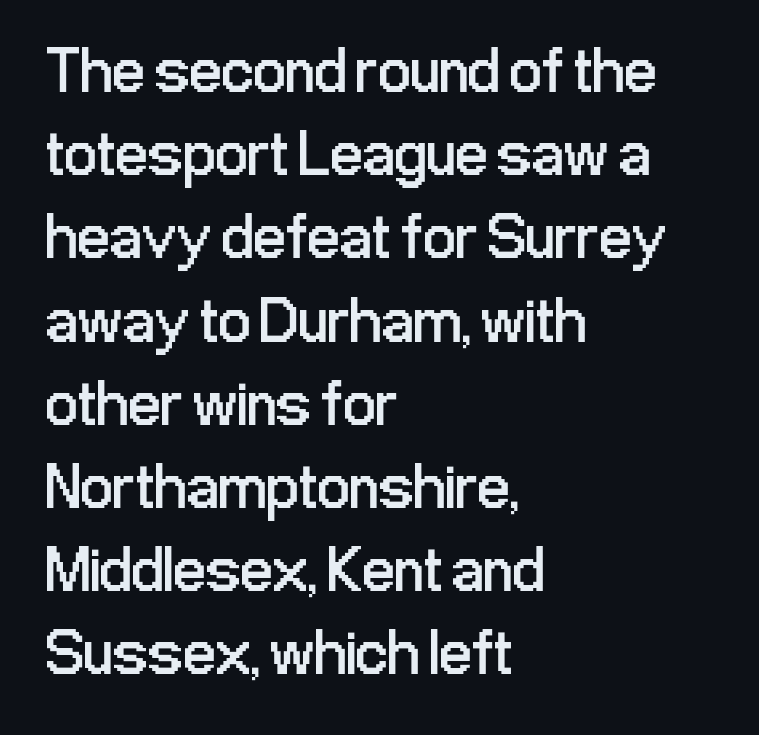
Q: Is the text bold? A: No.
Q: Is the text italic (slanted)? A: No, it is upright.
Q: Is the typeface a serif or a sans-serif typeface? A: Sans-serif.
Q: Is the text underlined? A: No.
Q: How is the paragraph aligned? A: Left-aligned.
Q: Is the spacing between letters normal or unusually wide? A: Normal.
Q: Is the spacing between lines tight, normal or loose? A: Normal.
Q: Width (condensed, normal, or wide)? A: Condensed.
Q: Stroke contrast? A: Low.
Q: x-height? A: Medium.
Q: Monospaced? A: No.
